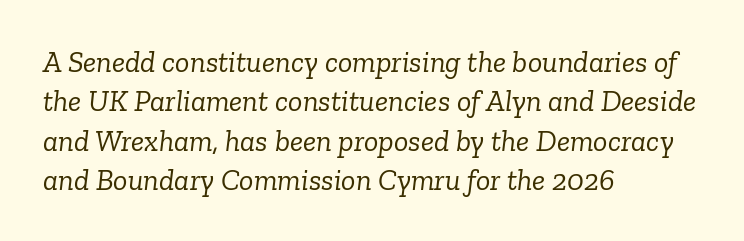
The image shows 30 px light serif type, italic (leaning right); set left-aligned, normal line spacing (1.31x), normal letter spacing, not underlined; low stroke contrast and a medium x-height.
